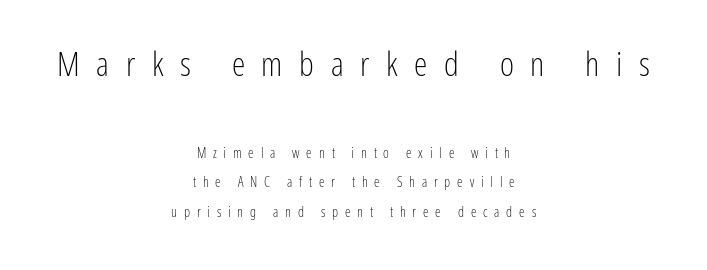
{"serif": "no", "italic": "no", "bold": "no", "weight": "light", "width": "condensed", "stroke_contrast": "low", "x_height": "medium", "monospaced": "no", "underline": "no", "align": "center", "line_spacing": "loose", "line_spacing_ratio": 2.11, "letter_spacing": "wide", "letter_spacing_em": 0.49, "larger_block": "first", "size_ratio": 2.43, "glyph_px": 34}
